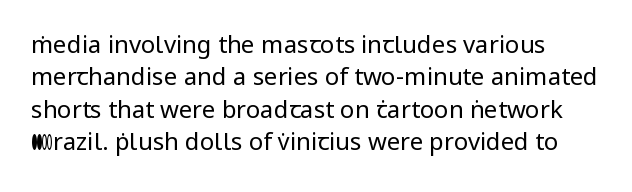
The image shows 24 px text type, upright; set normal line spacing (1.35x), normal letter spacing, not underlined.
